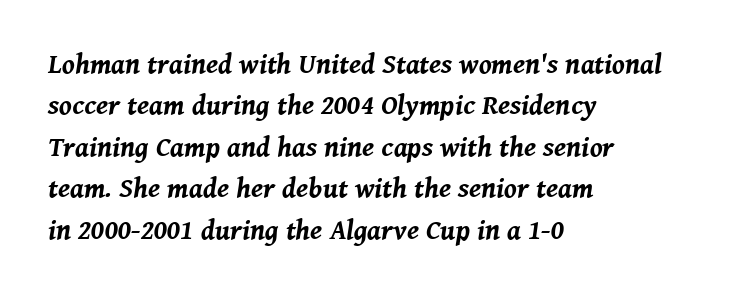
Q: Is the text bold? A: Yes.
Q: Is the text italic (slanted)? A: Yes, it leans right by about 8 degrees.
Q: Is the text underlined? A: No.
Q: How is the paragraph aligned? A: Left-aligned.
Q: Is the spacing between letters normal or unusually wide? A: Normal.
Q: Is the spacing between lines tight, normal or loose? A: Normal.
Q: Width (condensed, normal, or wide)? A: Normal.
Q: Stroke contrast? A: Medium.
Q: x-height? A: Medium.
Q: Monospaced? A: No.
